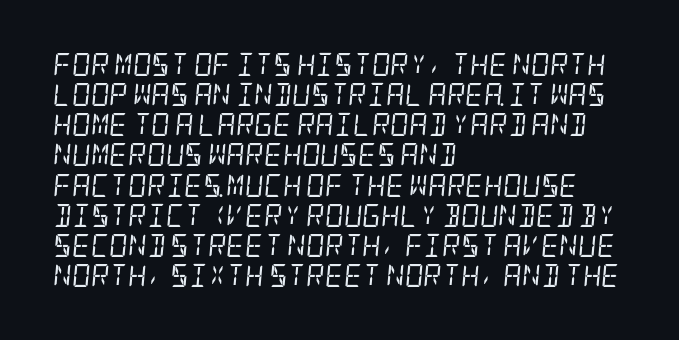
The image shows 23 px text type, italic (leaning right); set left-aligned, normal line spacing (1.31x), normal letter spacing, not underlined.
